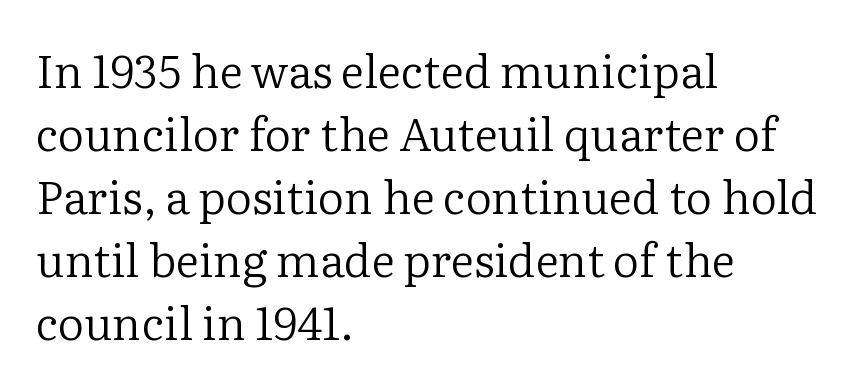
Letterform terminals end in serifs throughout the passage. All the whitespace from short lines collects on the right. Caption: face not bold, strokes unweighted. This sample has the flowing, uneven cadence of proportional lettering. A bare baseline throughout the passage. Ascenders rise straight up at ninety degrees.
